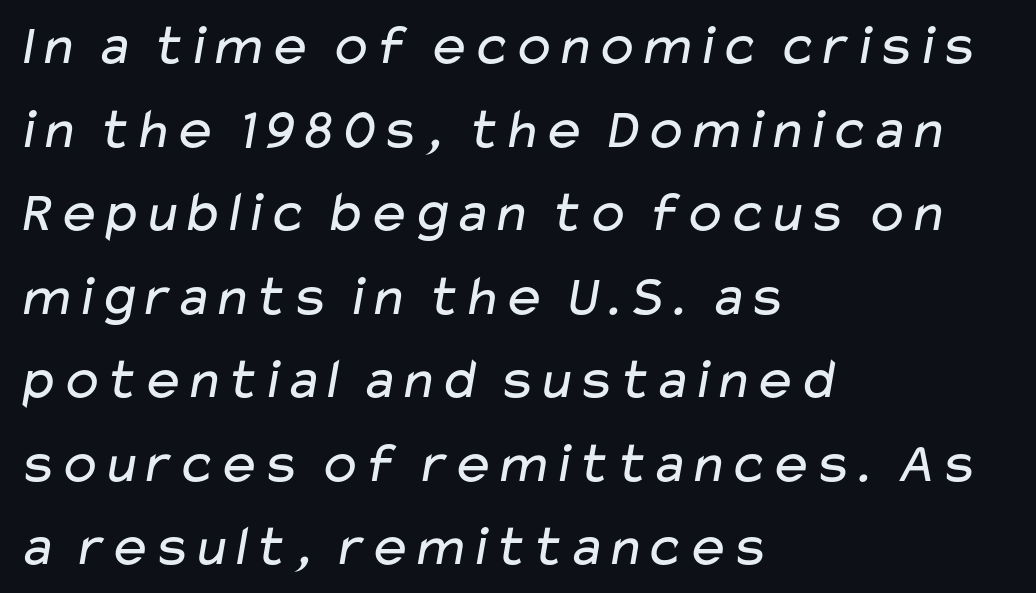
{"serif": "no", "bold": "no", "weight": "regular", "width": "wide", "stroke_contrast": "low", "x_height": "medium", "monospaced": "no", "underline": "no", "align": "left", "line_spacing": "normal", "line_spacing_ratio": 1.44, "letter_spacing": "normal", "letter_spacing_em": 0.0, "glyph_px": 58}
